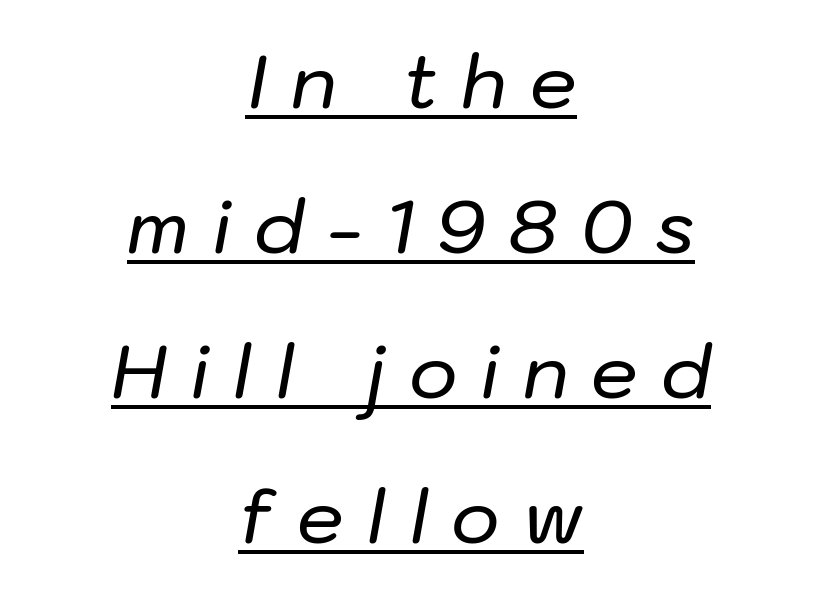
{"italic": "yes", "lean": "right", "slant_degrees": 10, "width": "normal", "stroke_contrast": "low", "x_height": "medium", "monospaced": "no", "underline": "yes", "align": "center", "line_spacing": "loose", "line_spacing_ratio": 1.96, "letter_spacing": "wide", "letter_spacing_em": 0.31, "glyph_px": 74}
